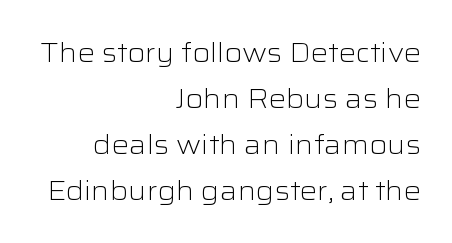
The image shows 27 px text type, upright; set right-aligned, normal line spacing (1.7x), normal letter spacing, not underlined.
